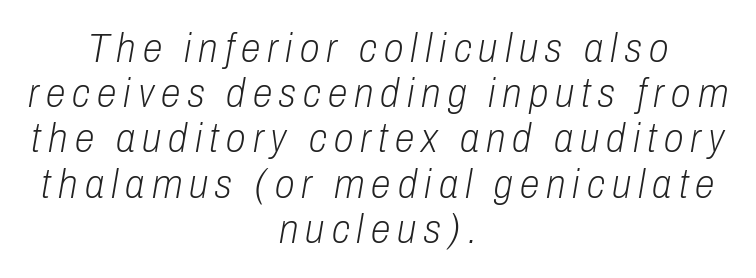
The image shows 40 px light, condensed type, italic (leaning right); set centered, tight line spacing (1.13x), not underlined; low stroke contrast and a medium x-height.
